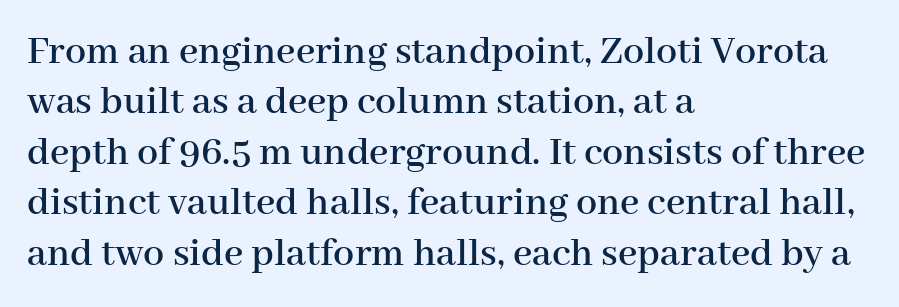
Q: Is the text italic (slanted)? A: No, it is upright.
Q: Is the typeface a serif or a sans-serif typeface? A: Serif.
Q: Is the text underlined? A: No.
Q: How is the paragraph aligned? A: Left-aligned.
Q: Is the spacing between letters normal or unusually wide? A: Normal.
Q: Width (condensed, normal, or wide)? A: Normal.
Q: Stroke contrast? A: High.
Q: x-height? A: Medium.
Q: Monospaced? A: No.
